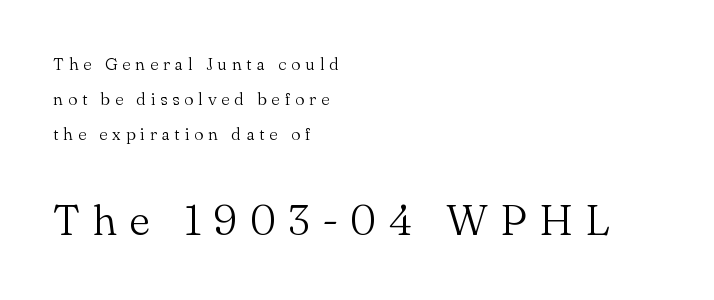
{"serif": "yes", "italic": "no", "bold": "no", "weight": "light", "width": "normal", "stroke_contrast": "medium", "x_height": "small", "monospaced": "no", "underline": "no", "align": "left", "line_spacing": "loose", "line_spacing_ratio": 2.06, "letter_spacing": "wide", "letter_spacing_em": 0.28, "larger_block": "second", "size_ratio": 2.53, "glyph_px": 43}
